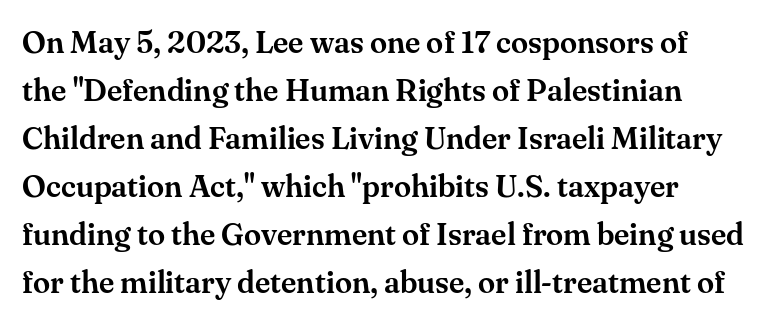
Q: Is the text italic (slanted)? A: No, it is upright.
Q: Is the typeface a serif or a sans-serif typeface? A: Serif.
Q: Is the text underlined? A: No.
Q: How is the paragraph aligned? A: Left-aligned.
Q: Is the spacing between letters normal or unusually wide? A: Normal.
Q: Is the spacing between lines tight, normal or loose? A: Normal.
Q: Width (condensed, normal, or wide)? A: Normal.
Q: Stroke contrast? A: Medium.
Q: x-height? A: Small.
Q: Monospaced? A: No.
